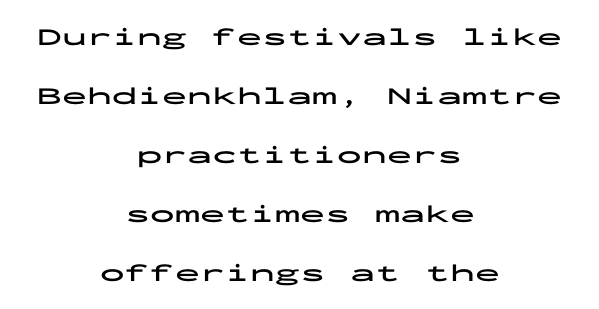
{"italic": "no", "bold": "yes", "underline": "no", "align": "center", "line_spacing": "loose", "line_spacing_ratio": 2.36, "letter_spacing": "normal", "letter_spacing_em": 0.0, "glyph_px": 25}
